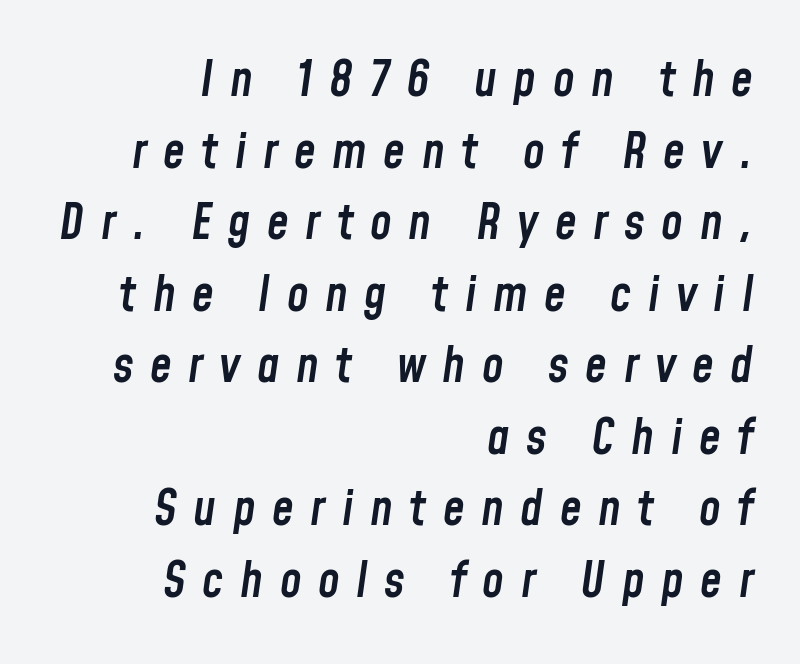
Q: Is the text bold? A: Semi-bold.
Q: Is the text italic (slanted)? A: Yes, it leans right by about 8 degrees.
Q: Is the text underlined? A: No.
Q: How is the paragraph aligned? A: Right-aligned.
Q: Is the spacing between letters normal or unusually wide? A: Unusually wide.
Q: Is the spacing between lines tight, normal or loose? A: Normal.
Q: Width (condensed, normal, or wide)? A: Condensed.
Q: Stroke contrast? A: Low.
Q: x-height? A: Medium.
Q: Monospaced? A: No.
